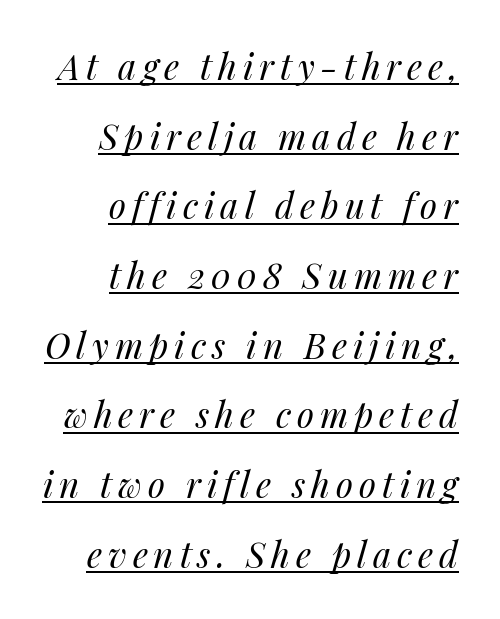
The passage shown stacks its lines with a broad gap. Students, observe the line beneath the letters — that is underlining. This rendering uses right alignment, leaving the left contour irregular. Each stroke keeps to a modest, everyday thickness or less.
